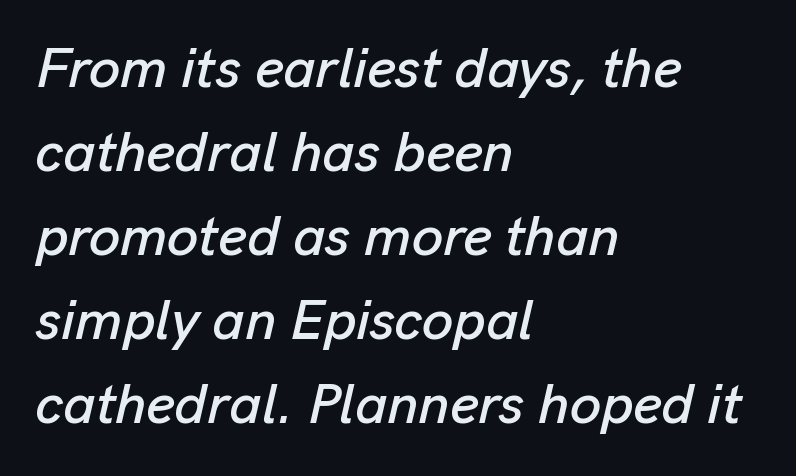
The image shows 56 px text type, italic (leaning right); set left-aligned, normal line spacing (1.5x), normal letter spacing, not underlined; low stroke contrast and a medium x-height.
